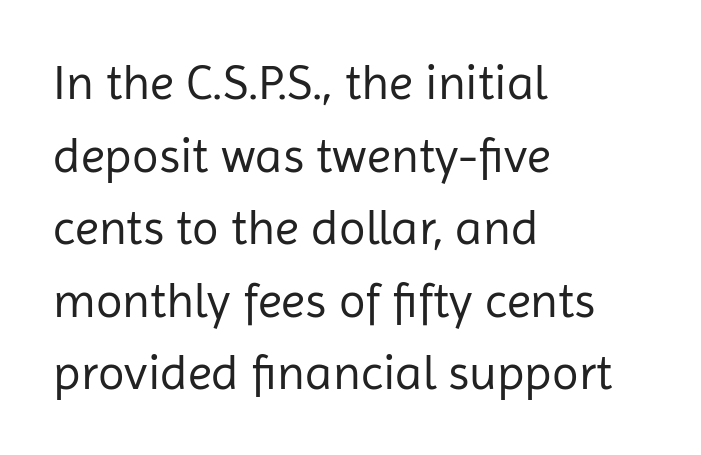
{"serif": "no", "italic": "no", "bold": "no", "weight": "regular", "width": "normal", "stroke_contrast": "low", "x_height": "medium", "monospaced": "no", "underline": "no", "align": "left", "line_spacing": "normal", "line_spacing_ratio": 1.48, "letter_spacing": "normal", "letter_spacing_em": 0.0, "glyph_px": 49}
